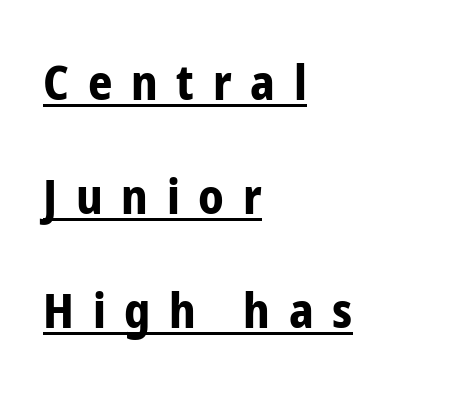
The type family on display is of the sans-serif kind. Looks like someone drew a line under every word here. Designer's note — italics off, roman on. The rendering uses a large line-height, opening up the rows. Look at the stroke-to-counter ratio: heavy, a bold. Alignment: flush left.
